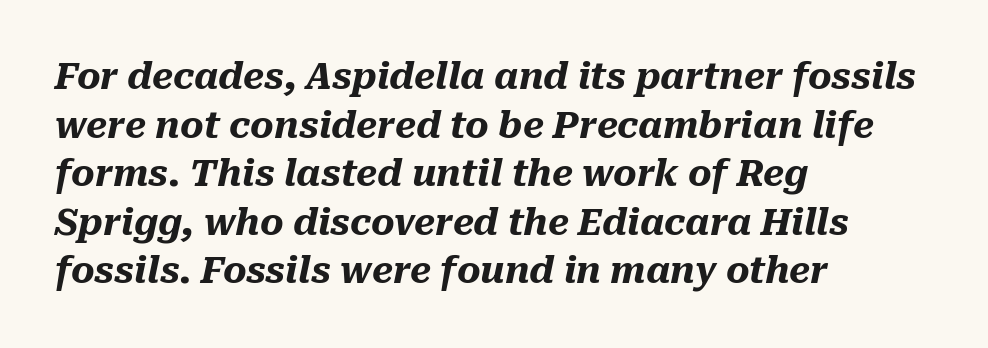
Q: Is the text bold? A: Yes.
Q: Is the text italic (slanted)? A: Yes, it leans right by about 10 degrees.
Q: Is the text underlined? A: No.
Q: How is the paragraph aligned? A: Left-aligned.
Q: Is the spacing between letters normal or unusually wide? A: Normal.
Q: Is the spacing between lines tight, normal or loose? A: Normal.
Q: Width (condensed, normal, or wide)? A: Normal.
Q: Stroke contrast? A: Medium.
Q: x-height? A: Medium.
Q: Monospaced? A: No.
